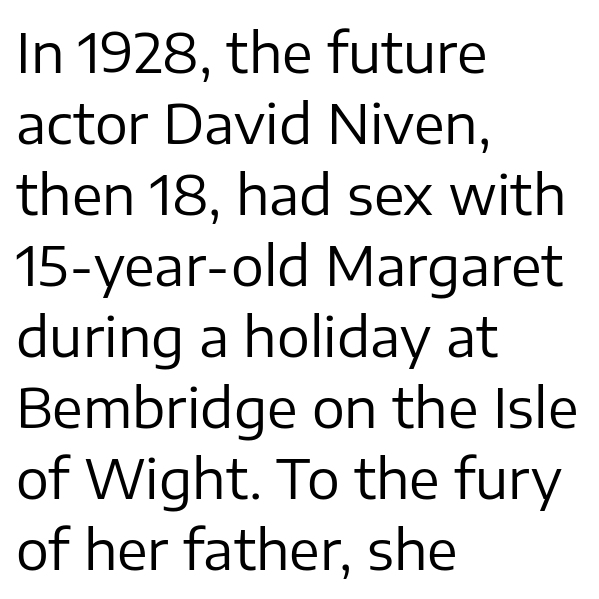
{"serif": "no", "italic": "no", "bold": "no", "weight": "regular", "width": "normal", "stroke_contrast": "low", "x_height": "medium", "monospaced": "no", "underline": "no", "align": "left", "line_spacing": "normal", "line_spacing_ratio": 1.29, "letter_spacing": "normal", "letter_spacing_em": 0.0, "glyph_px": 55}
